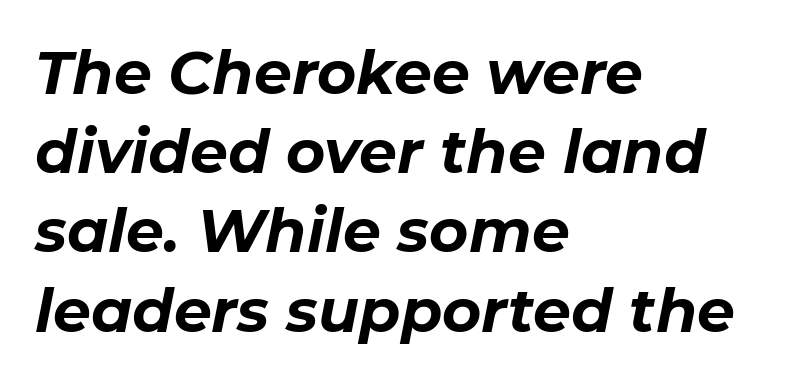
The image shows 60 px bold type, italic (leaning right); set left-aligned, normal line spacing (1.32x), normal letter spacing, not underlined; low stroke contrast and a medium x-height.
